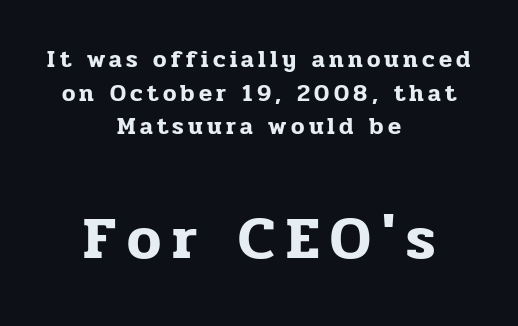
When letters stand straight like this, we call the style roman or upright. Spacing verdict: proportional, widths tailored to each character. A student would call this center alignment; a typographer would say set centered. Regarding leading, the lines here are spaced in the standard way. The glyphs are unaccompanied by any horizontal stroke below them.
